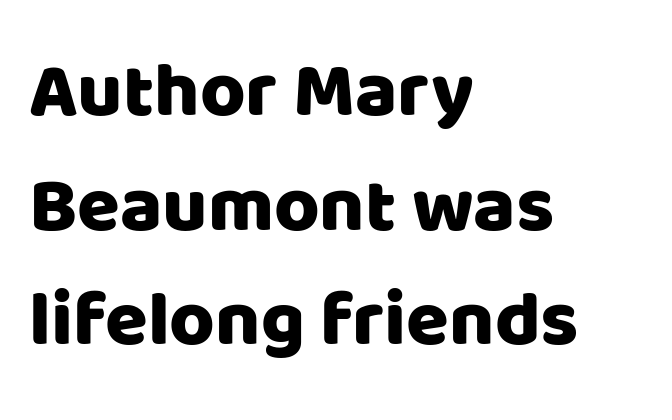
The image shows 78 px sans-serif type, upright; set left-aligned, normal line spacing (1.47x), normal letter spacing, not underlined; low stroke contrast and a large x-height.
